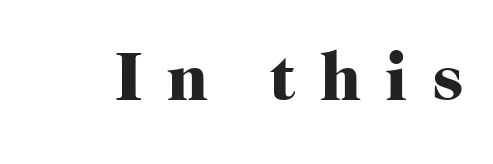
{"serif": "yes", "italic": "no", "bold": "yes", "weight": "heavy", "width": "normal", "stroke_contrast": "high", "x_height": "medium", "monospaced": "no", "underline": "no", "letter_spacing": "wide", "letter_spacing_em": 0.35, "glyph_px": 68}
